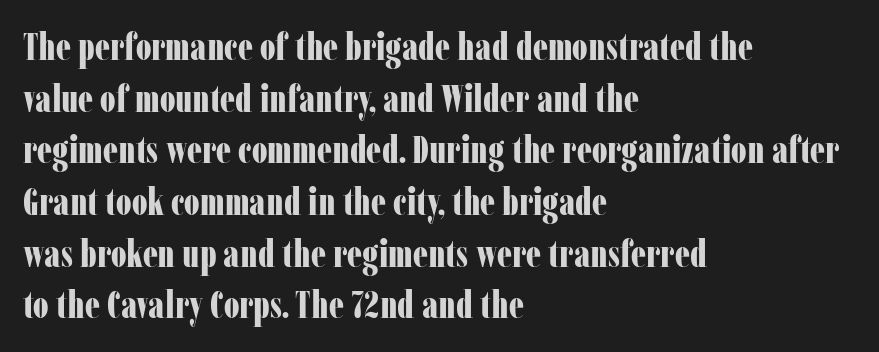
The image shows 38 px bold, condensed serif type, upright; set left-aligned, normal line spacing (1.36x), normal letter spacing, not underlined; low stroke contrast and a medium x-height.
